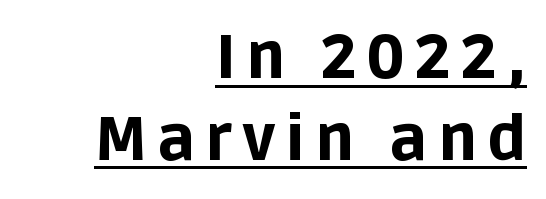
Q: Is the text bold? A: Yes.
Q: Is the text italic (slanted)? A: No, it is upright.
Q: Is the typeface a serif or a sans-serif typeface? A: Sans-serif.
Q: Is the text underlined? A: Yes.
Q: How is the paragraph aligned? A: Right-aligned.
Q: Is the spacing between lines tight, normal or loose? A: Normal.
Q: Width (condensed, normal, or wide)? A: Normal.
Q: Stroke contrast? A: Low.
Q: x-height? A: Large.
Q: Monospaced? A: No.
